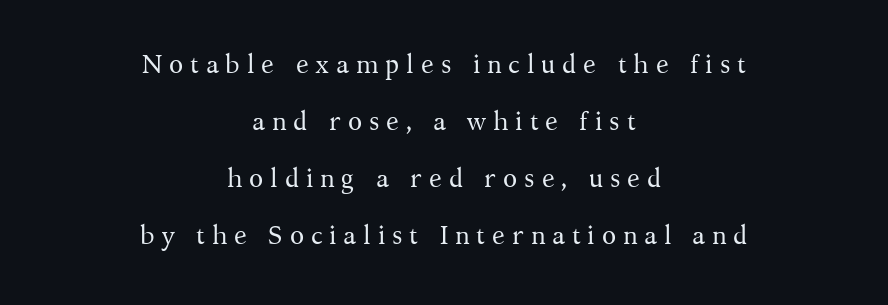
How would I describe the line gaps? Wide and relaxed. Nothing heavy about these letters — not bold at all. The space directly below the letters is spotless. Caption: multi-line text, centered on the measure. Honestly, the letter spacing is so wide it's the main thing you notice.
